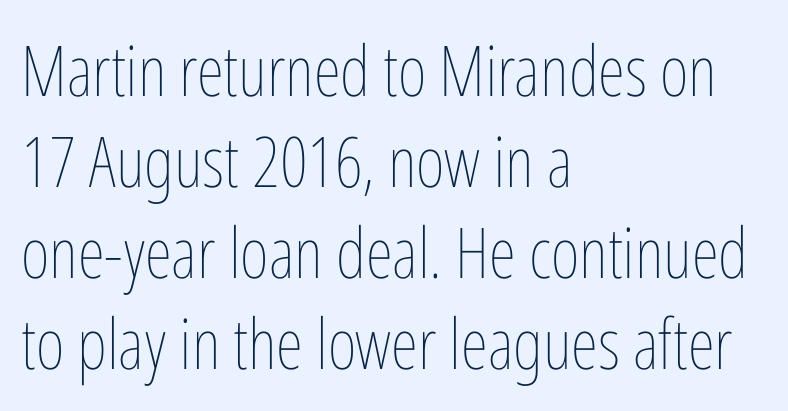
Q: Is the text bold? A: No.
Q: Is the text italic (slanted)? A: No, it is upright.
Q: Is the text underlined? A: No.
Q: How is the paragraph aligned? A: Left-aligned.
Q: Is the spacing between letters normal or unusually wide? A: Normal.
Q: Is the spacing between lines tight, normal or loose? A: Normal.
Q: Width (condensed, normal, or wide)? A: Condensed.
Q: Stroke contrast? A: Low.
Q: x-height? A: Medium.
Q: Monospaced? A: No.
